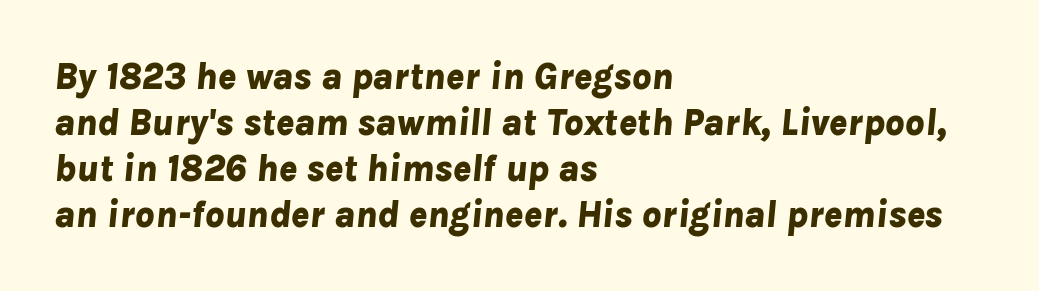
{"italic": "yes", "lean": "right", "slant_degrees": 8, "bold": "yes", "weight": "bold", "width": "normal", "stroke_contrast": "low", "x_height": "medium", "monospaced": "no", "underline": "no", "align": "left", "line_spacing_ratio": 1.21, "letter_spacing": "normal", "letter_spacing_em": 0.0, "glyph_px": 38}
